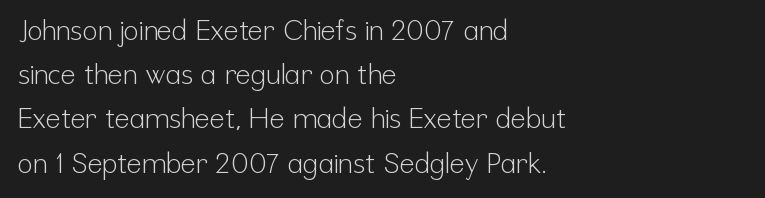
You could call the tracking neutral — neither tight nor loose. The typography opts for an upright posture over an oblique one. Think of a printed novel: that variable character pitch is what you see here. Classification — sans serif. The compositor pushed each line to the left boundary.
